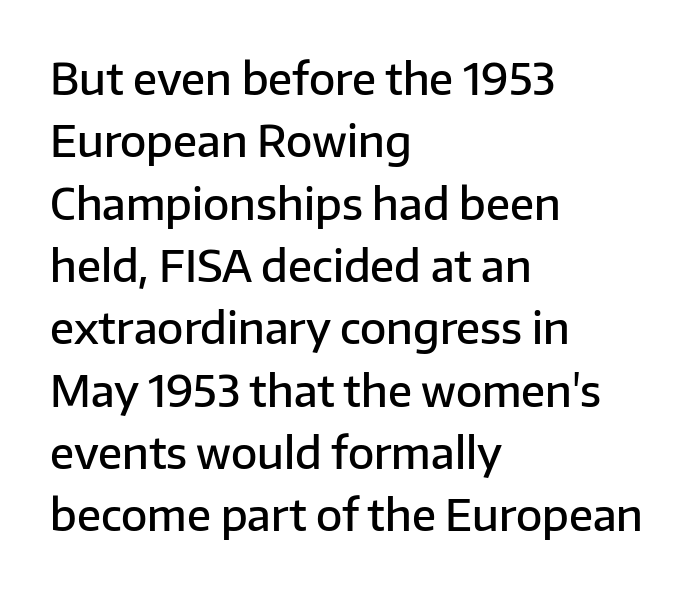
{"serif": "no", "italic": "no", "bold": "semi", "weight": "semibold", "width": "normal", "stroke_contrast": "low", "x_height": "medium", "monospaced": "no", "underline": "no", "align": "left", "line_spacing": "normal", "line_spacing_ratio": 1.45, "letter_spacing": "normal", "letter_spacing_em": 0.0, "glyph_px": 43}
